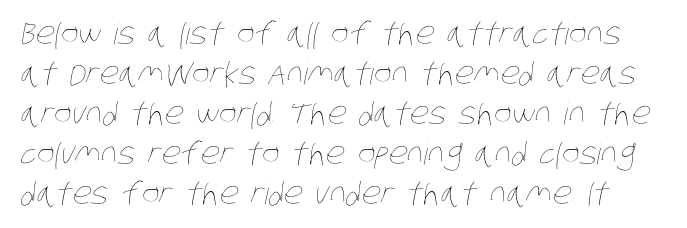
Quick note: underline off. Looks like regular typesetting: each glyph gets only the width it needs. Vertical stems look standard width or narrower in stroke. Baseline-to-baseline distance is the conventional proportion of letter height.
